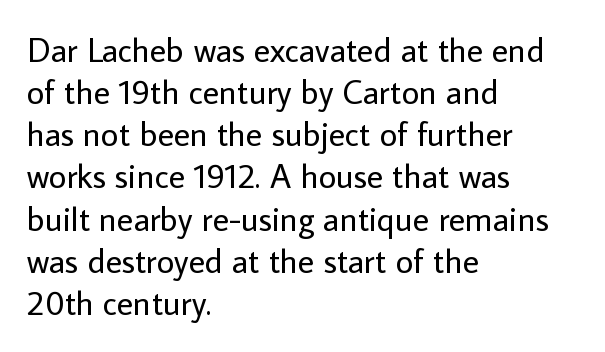
{"serif": "no", "italic": "no", "bold": "no", "weight": "regular", "width": "normal", "stroke_contrast": "low", "x_height": "medium", "monospaced": "no", "underline": "no", "align": "left", "line_spacing_ratio": 1.24, "letter_spacing": "normal", "letter_spacing_em": 0.0, "glyph_px": 34}
